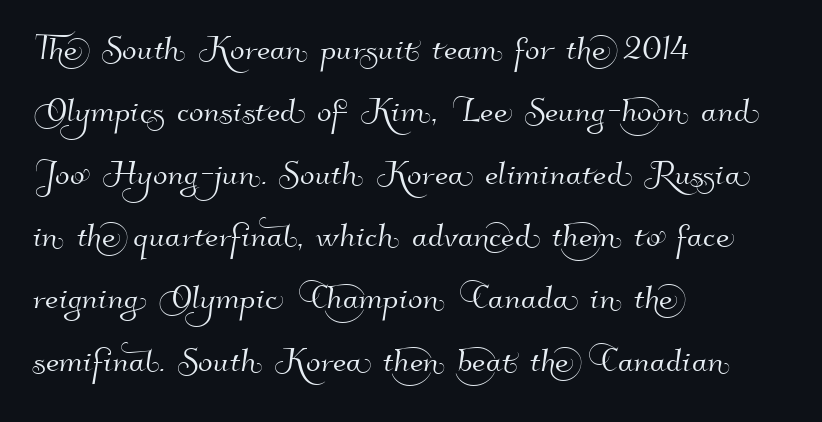
{"serif": "no", "width": "normal", "stroke_contrast": "high", "x_height": "small", "monospaced": "no", "underline": "no", "align": "left", "line_spacing": "normal", "line_spacing_ratio": 1.45, "letter_spacing": "normal", "letter_spacing_em": 0.0, "glyph_px": 43}
